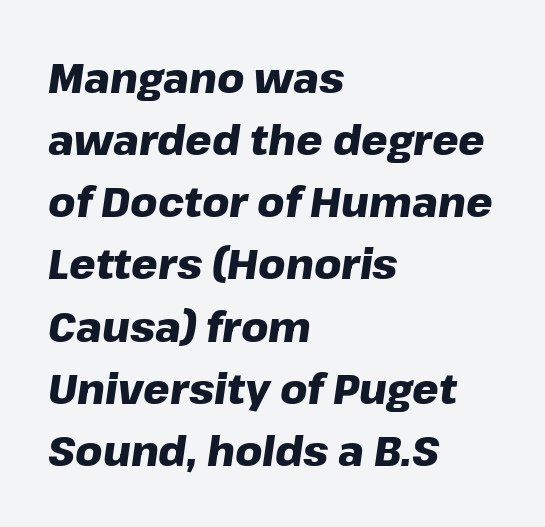
{"italic": "yes", "lean": "right", "slant_degrees": 8, "bold": "yes", "weight": "heavy", "width": "normal", "stroke_contrast": "low", "x_height": "medium", "monospaced": "no", "underline": "no", "align": "left", "line_spacing": "normal", "line_spacing_ratio": 1.48, "letter_spacing": "normal", "letter_spacing_em": 0.0, "glyph_px": 42}
